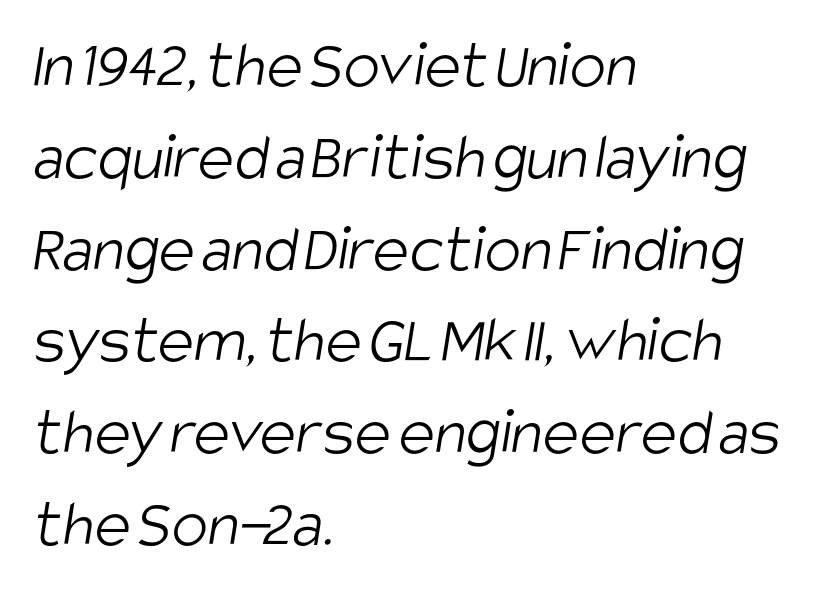
Q: Is the text bold? A: No.
Q: Is the typeface a serif or a sans-serif typeface? A: Sans-serif.
Q: Is the text underlined? A: No.
Q: How is the paragraph aligned? A: Left-aligned.
Q: Is the spacing between letters normal or unusually wide? A: Normal.
Q: Is the spacing between lines tight, normal or loose? A: Normal.
Q: Width (condensed, normal, or wide)? A: Condensed.
Q: Stroke contrast? A: Low.
Q: x-height? A: Large.
Q: Monospaced? A: No.
